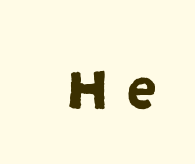
The image shows 62 px condensed sans-serif type; set unusually wide letter spacing (+0.3 em), not underlined; low stroke contrast and a large x-height.
